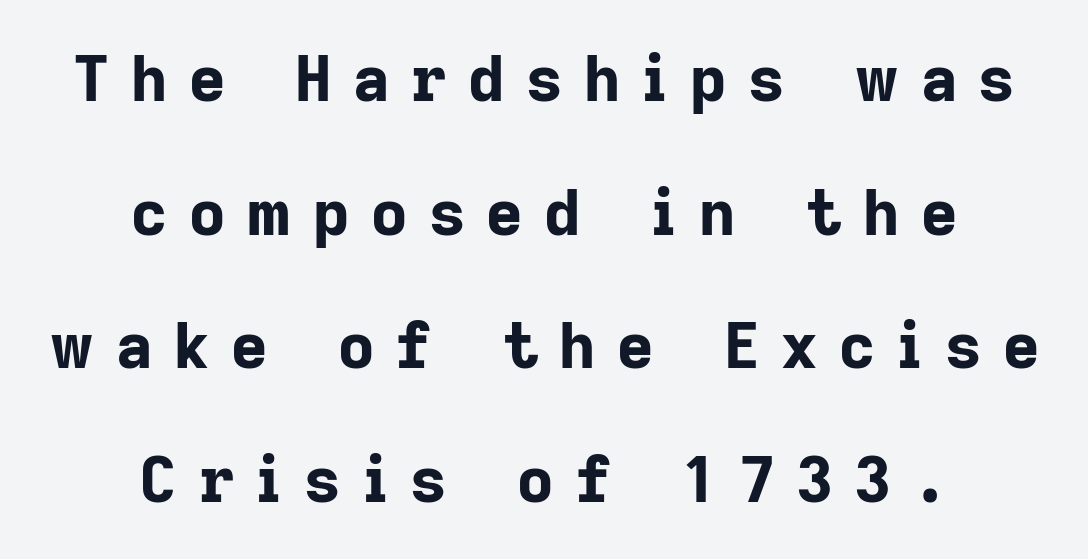
The image shows 63 px bold sans-serif type, upright; set centered, loose line spacing (2.12x), unusually wide letter spacing (+0.34 em), not underlined; low stroke contrast and a medium x-height.
